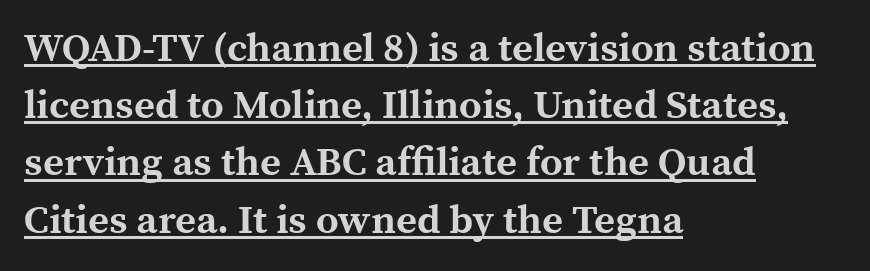
The image shows 40 px bold serif type, upright; set left-aligned, normal line spacing (1.43x), normal letter spacing, underlined; a medium x-height.
